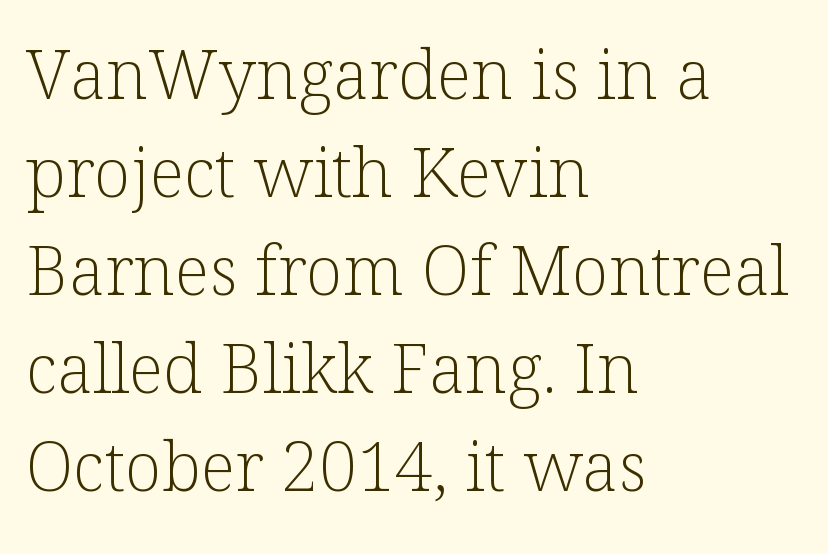
The image shows 68 px light serif type, upright; set left-aligned, normal line spacing (1.44x), normal letter spacing, not underlined; low stroke contrast and a medium x-height.
